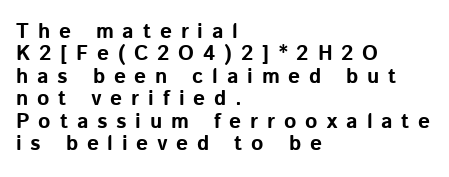
The passage shown stacks its lines with hardly any gap. The letterforms stand isolated, each surrounded by extra space. The space directly below the letters is spotless. Emphasis by weight is at full strength: bold.
